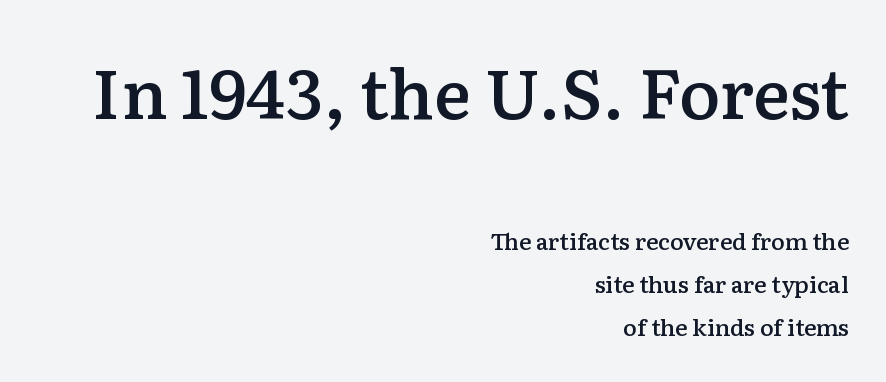
Its strokes are somewhat broadened, the hallmark of semibold type. One-word summary of the alignment: right. The typography opts for an upright posture over an oblique one. Words float on clear page, feet unadorned. The passage shown is typed in a proportional face where columns would drift. Reading top to bottom, the characters get smaller at the block break.
